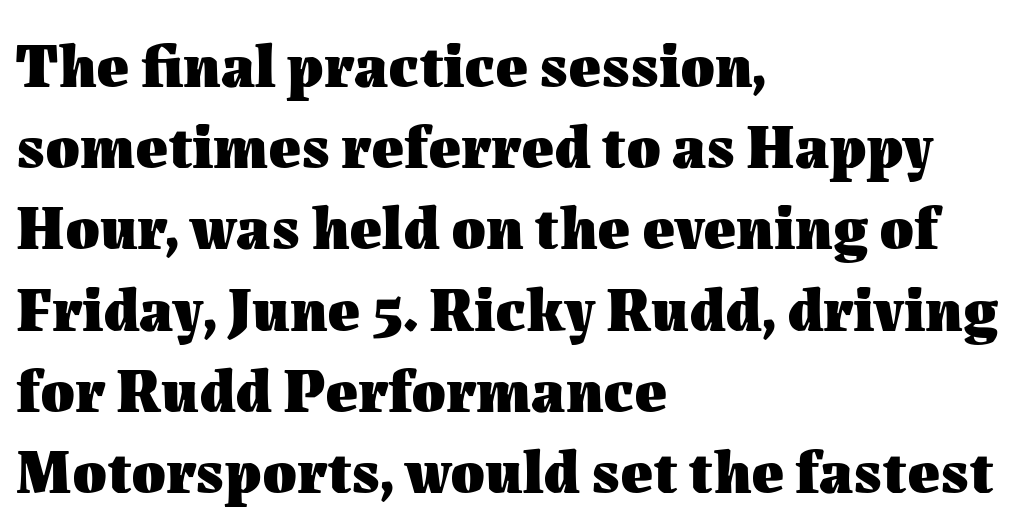
Q: Is the text bold? A: Yes.
Q: Is the text italic (slanted)? A: No, it is upright.
Q: Is the text underlined? A: No.
Q: How is the paragraph aligned? A: Left-aligned.
Q: Is the spacing between letters normal or unusually wide? A: Normal.
Q: Is the spacing between lines tight, normal or loose? A: Normal.
Q: Width (condensed, normal, or wide)? A: Normal.
Q: Stroke contrast? A: Medium.
Q: x-height? A: Medium.
Q: Monospaced? A: No.
